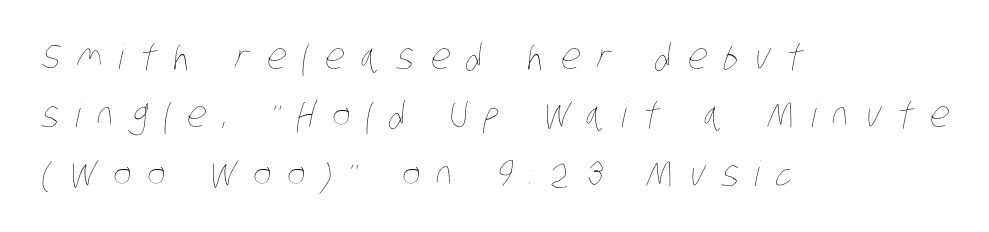
The image shows 35 px thin, condensed type; set left-aligned, normal line spacing (1.67x), unusually wide letter spacing (+0.47 em), not underlined; low stroke contrast and a large x-height.
